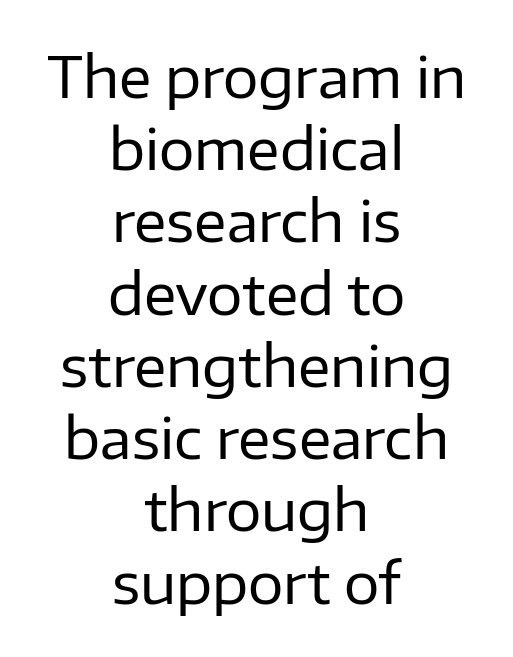
Q: Is the text bold? A: No.
Q: Is the text italic (slanted)? A: No, it is upright.
Q: Is the typeface a serif or a sans-serif typeface? A: Sans-serif.
Q: Is the text underlined? A: No.
Q: How is the paragraph aligned? A: Centered.
Q: Is the spacing between letters normal or unusually wide? A: Normal.
Q: Is the spacing between lines tight, normal or loose? A: Normal.
Q: Width (condensed, normal, or wide)? A: Normal.
Q: Stroke contrast? A: Low.
Q: x-height? A: Medium.
Q: Monospaced? A: No.
